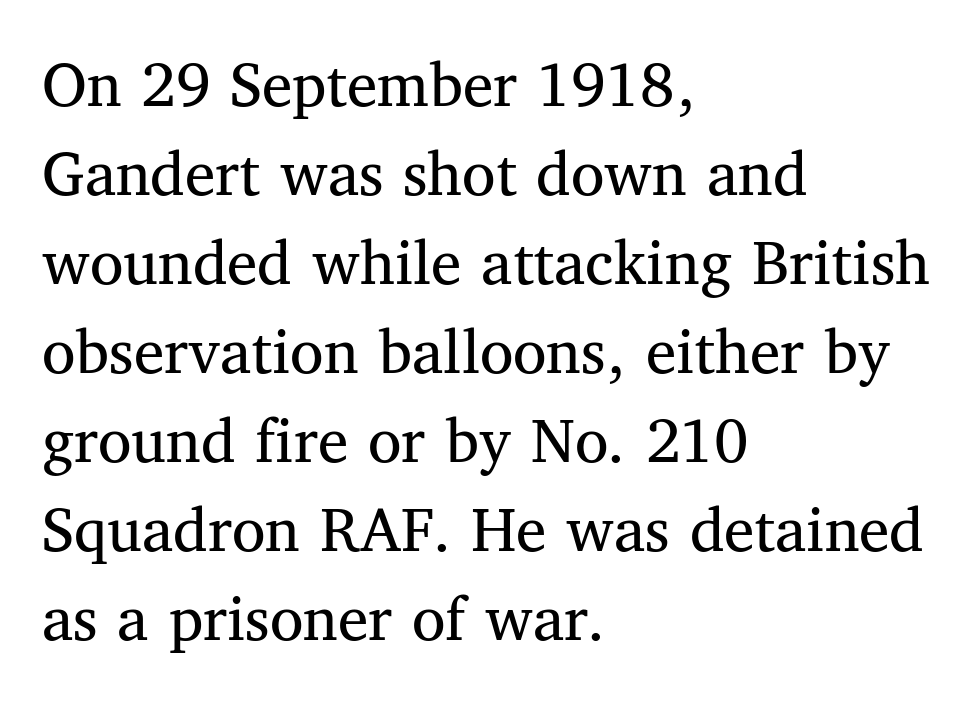
The image shows 68 px regular-weight serif type, upright; set left-aligned, normal line spacing (1.31x), normal letter spacing, not underlined; medium stroke contrast and a medium x-height.
